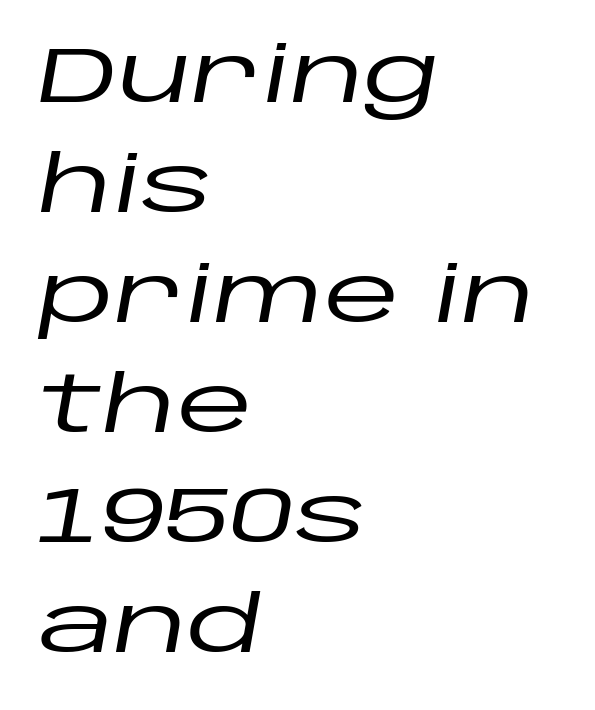
{"italic": "yes", "lean": "right", "slant_degrees": 10, "width": "wide", "stroke_contrast": "low", "x_height": "large", "monospaced": "no", "underline": "no", "align": "left", "line_spacing": "normal", "line_spacing_ratio": 1.41, "letter_spacing": "normal", "letter_spacing_em": 0.0, "glyph_px": 78}
